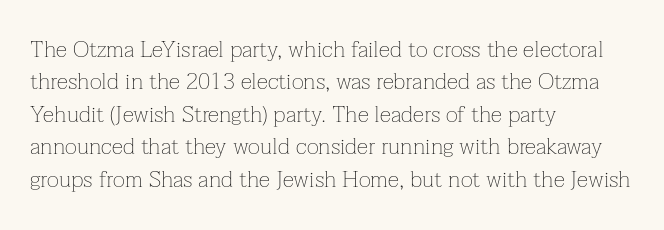
The tracking reads as untouched default to a designer's eye. Layout note: lines flush left. Students, observe: this is what conventionally led text looks like. Underline: absent.
